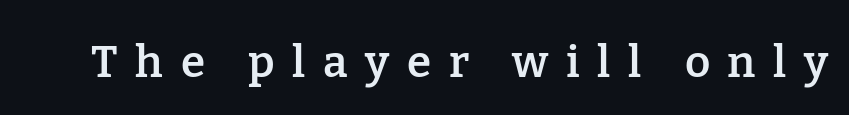
{"serif": "yes", "italic": "no", "bold": "semi", "weight": "semibold", "width": "normal", "stroke_contrast": "low", "x_height": "medium", "monospaced": "no", "underline": "no", "letter_spacing": "wide", "letter_spacing_em": 0.4, "glyph_px": 44}
